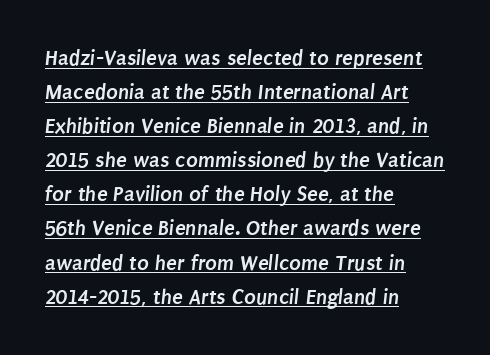
Q: Is the text bold? A: Yes.
Q: Is the text underlined? A: Yes.
Q: How is the paragraph aligned? A: Left-aligned.
Q: Is the spacing between letters normal or unusually wide? A: Normal.
Q: Is the spacing between lines tight, normal or loose? A: Normal.
